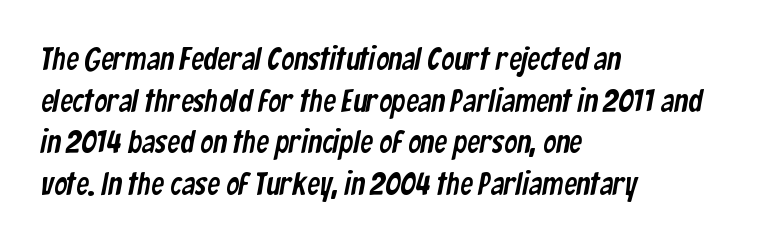
Q: Is the typeface a serif or a sans-serif typeface? A: Sans-serif.
Q: Is the text underlined? A: No.
Q: How is the paragraph aligned? A: Left-aligned.
Q: Is the spacing between letters normal or unusually wide? A: Normal.
Q: Is the spacing between lines tight, normal or loose? A: Normal.
Q: Width (condensed, normal, or wide)? A: Condensed.
Q: Stroke contrast? A: Low.
Q: x-height? A: Medium.
Q: Monospaced? A: No.
